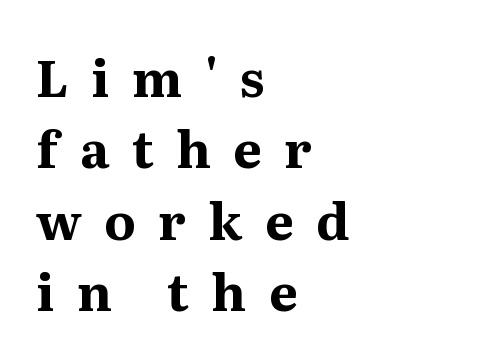
Q: Is the text bold? A: Yes.
Q: Is the text italic (slanted)? A: No, it is upright.
Q: Is the typeface a serif or a sans-serif typeface? A: Serif.
Q: Is the text underlined? A: No.
Q: How is the paragraph aligned? A: Left-aligned.
Q: Is the spacing between letters normal or unusually wide? A: Unusually wide.
Q: Is the spacing between lines tight, normal or loose? A: Normal.
Q: Width (condensed, normal, or wide)? A: Normal.
Q: Stroke contrast? A: Medium.
Q: x-height? A: Medium.
Q: Monospaced? A: No.
